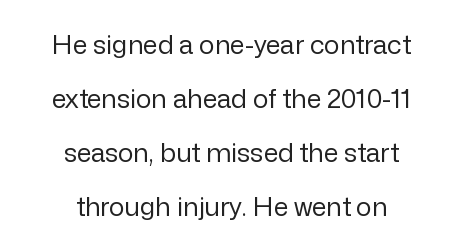
The image shows 26 px text type, upright; set centered, loose line spacing (2.08x), normal letter spacing, not underlined.
